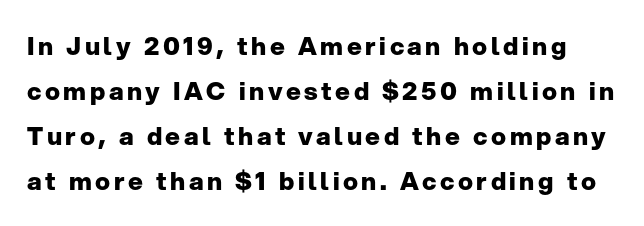
The image shows 25 px bold type, upright; set line spacing 1.8x, not underlined.
